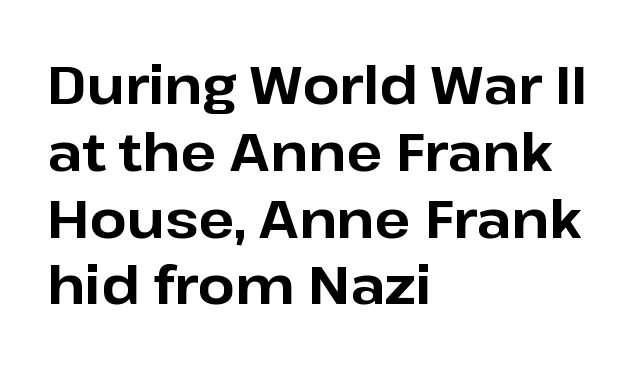
Q: Is the text bold? A: Yes.
Q: Is the text italic (slanted)? A: No, it is upright.
Q: Is the typeface a serif or a sans-serif typeface? A: Sans-serif.
Q: Is the text underlined? A: No.
Q: How is the paragraph aligned? A: Left-aligned.
Q: Is the spacing between letters normal or unusually wide? A: Normal.
Q: Is the spacing between lines tight, normal or loose? A: Normal.
Q: Width (condensed, normal, or wide)? A: Normal.
Q: Stroke contrast? A: Low.
Q: x-height? A: Medium.
Q: Monospaced? A: No.
